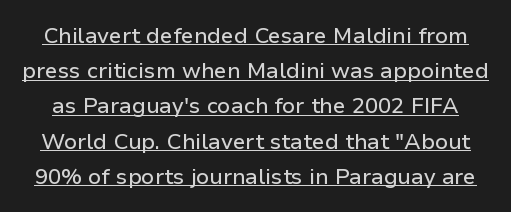
The image shows 22 px text type, upright; set normal line spacing (1.6x), normal letter spacing, underlined.
